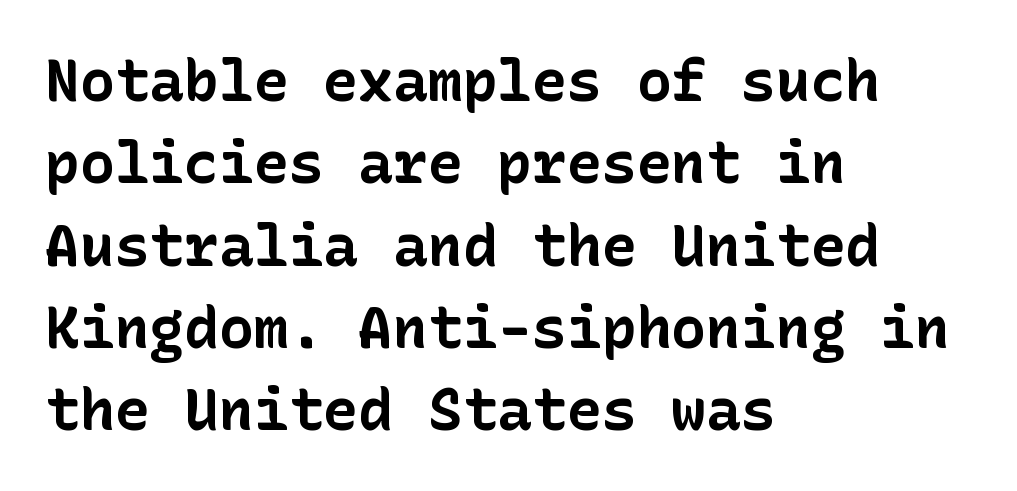
{"serif": "no", "italic": "no", "bold": "yes", "weight": "bold", "width": "normal", "stroke_contrast": "low", "x_height": "medium", "underline": "no", "align": "left", "line_spacing": "normal", "line_spacing_ratio": 1.42, "letter_spacing": "normal", "letter_spacing_em": 0.0, "glyph_px": 58}
